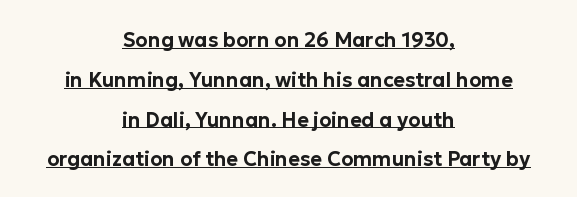
Q: Is the text italic (slanted)? A: No, it is upright.
Q: Is the text underlined? A: Yes.
Q: How is the paragraph aligned? A: Centered.
Q: Is the spacing between letters normal or unusually wide? A: Normal.
Q: Is the spacing between lines tight, normal or loose? A: Loose.
